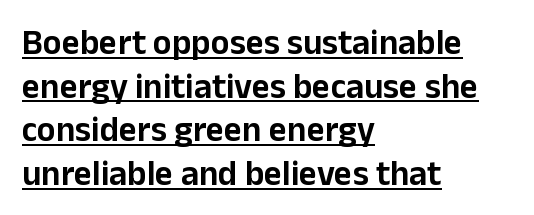
The image shows 35 px sans-serif type, upright; set left-aligned, normal line spacing (1.25x), normal letter spacing, underlined; low stroke contrast and a medium x-height.
